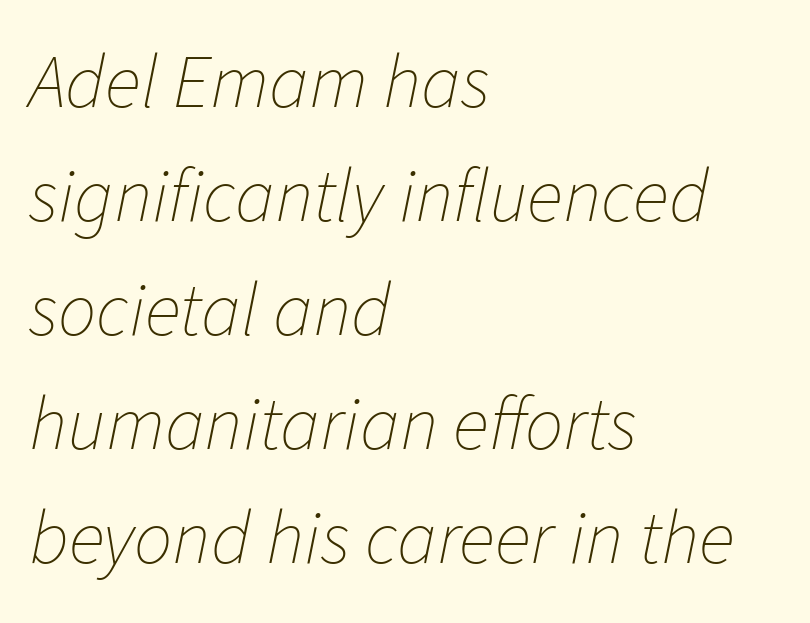
{"italic": "yes", "lean": "right", "slant_degrees": 11, "bold": "no", "weight": "thin", "width": "normal", "stroke_contrast": "low", "x_height": "medium", "monospaced": "no", "underline": "no", "align": "left", "line_spacing": "normal", "line_spacing_ratio": 1.5, "letter_spacing": "normal", "letter_spacing_em": 0.0, "glyph_px": 76}
